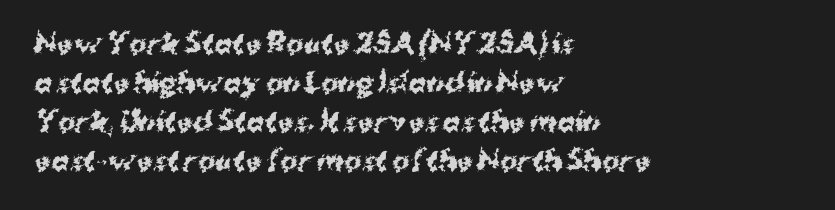
Successive baselines arrive at the customary interval. Stroke thickness is high; the sample reads as a true bold. Line starts are locked; line ends wander. Clear beneath every line of the passage. The line texture is even and compact thanks to regular tracking.
